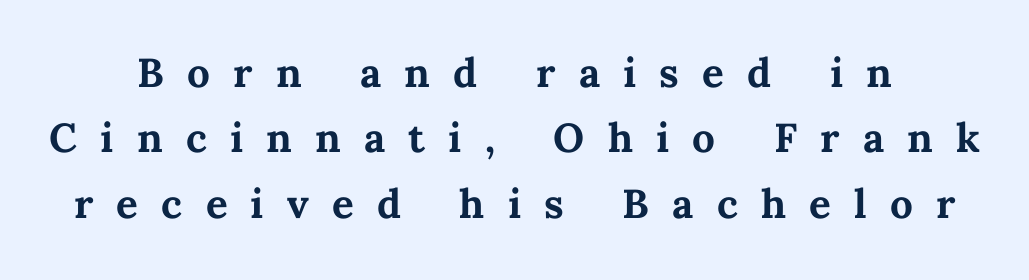
Posture: upright roman. A typesetter would call this heavily tracked-out type. Strong, thick strokes mark this as bold type. Do the characters align in a grid? No, the font is proportional.
